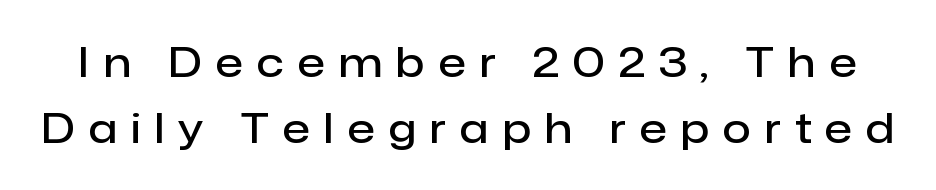
Q: Is the text bold? A: Semi-bold.
Q: Is the text italic (slanted)? A: No, it is upright.
Q: Is the typeface a serif or a sans-serif typeface? A: Sans-serif.
Q: Is the text underlined? A: No.
Q: Is the spacing between letters normal or unusually wide? A: Unusually wide.
Q: Is the spacing between lines tight, normal or loose? A: Normal.
Q: Width (condensed, normal, or wide)? A: Normal.
Q: Stroke contrast? A: Low.
Q: x-height? A: Medium.
Q: Monospaced? A: No.
